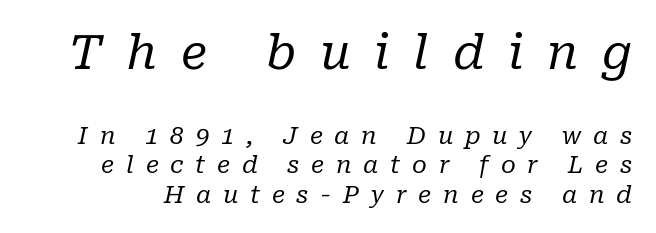
Q: Is the text bold? A: No.
Q: Is the text italic (slanted)? A: Yes, it leans right by about 10 degrees.
Q: Is the typeface a serif or a sans-serif typeface? A: Serif.
Q: Is the text underlined? A: No.
Q: Is the spacing between letters normal or unusually wide? A: Unusually wide.
Q: Which block of text is set in a larger size, the first (top) or the second (bottom)? A: The first (top) one.
Q: Width (condensed, normal, or wide)? A: Normal.
Q: Stroke contrast? A: Low.
Q: x-height? A: Medium.
Q: Monospaced? A: No.
